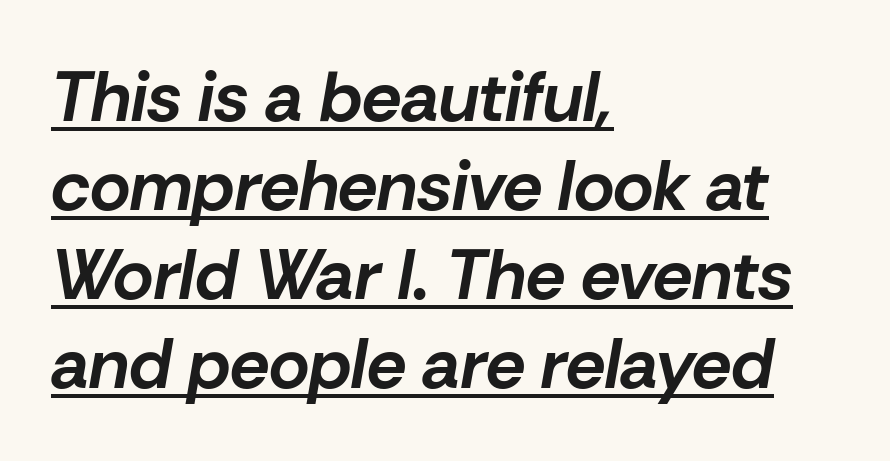
{"italic": "yes", "lean": "right", "slant_degrees": 10, "bold": "yes", "weight": "bold", "width": "normal", "stroke_contrast": "low", "x_height": "medium", "monospaced": "no", "underline": "yes", "align": "left", "line_spacing": "normal", "line_spacing_ratio": 1.27, "letter_spacing": "normal", "letter_spacing_em": 0.0, "glyph_px": 70}
